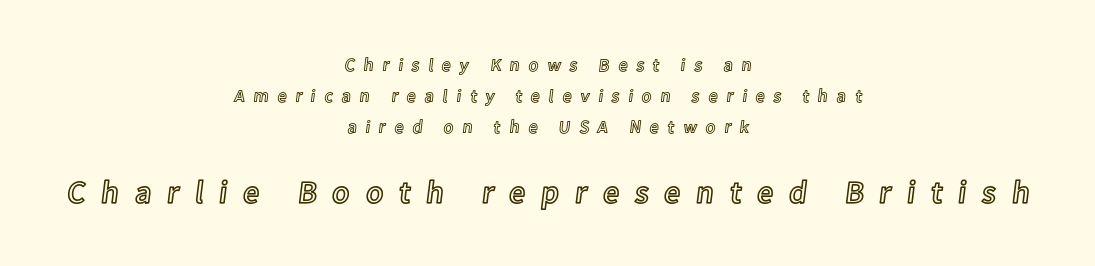
Q: Is the text italic (slanted)? A: Yes.
Q: Is the text underlined? A: No.
Q: How is the paragraph aligned? A: Centered.
Q: Is the spacing between letters normal or unusually wide? A: Unusually wide.
Q: Which block of text is set in a larger size, the first (top) or the second (bottom)? A: The second (bottom) one.
Q: Width (condensed, normal, or wide)? A: Normal.
Q: x-height? A: Medium.
Q: Monospaced? A: No.
